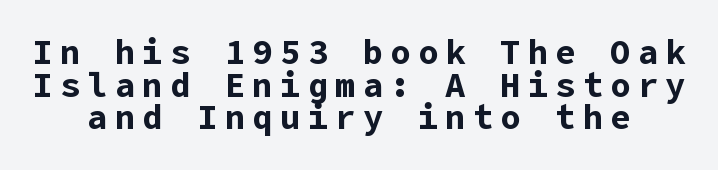
Typographic density is high because the face is bold. The tracking reads as deliberately expanded to a designer's eye. The glyphs are unaccompanied by any horizontal stroke below them. Regarding serifs, this sample does without them.
